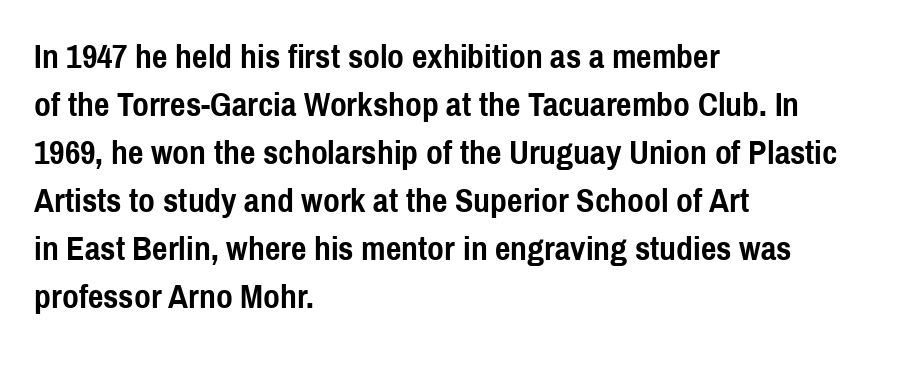
{"serif": "no", "italic": "no", "bold": "yes", "weight": "semibold", "width": "condensed", "x_height": "medium", "monospaced": "no", "underline": "no", "align": "left", "line_spacing": "normal", "line_spacing_ratio": 1.41, "letter_spacing": "normal", "letter_spacing_em": 0.0, "glyph_px": 34}
